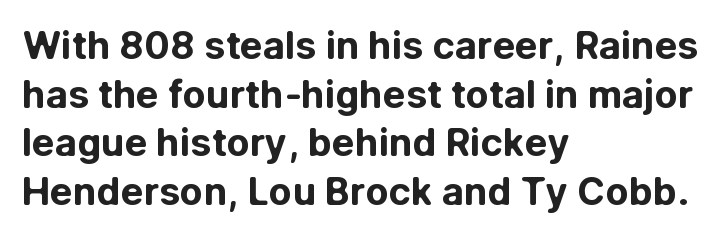
Q: Is the text bold? A: Yes.
Q: Is the text italic (slanted)? A: No, it is upright.
Q: Is the typeface a serif or a sans-serif typeface? A: Sans-serif.
Q: Is the text underlined? A: No.
Q: How is the paragraph aligned? A: Left-aligned.
Q: Is the spacing between letters normal or unusually wide? A: Normal.
Q: Is the spacing between lines tight, normal or loose? A: Normal.
Q: Width (condensed, normal, or wide)? A: Normal.
Q: Stroke contrast? A: Low.
Q: x-height? A: Medium.
Q: Monospaced? A: No.
